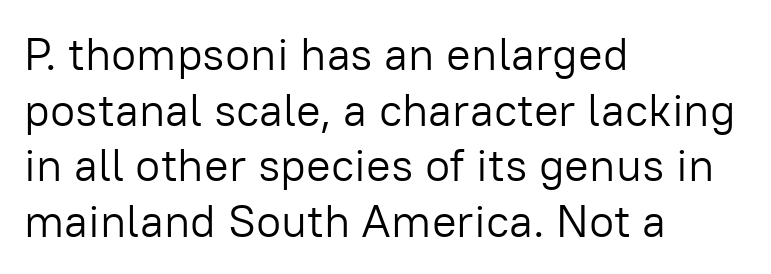
{"serif": "no", "italic": "no", "bold": "no", "weight": "light", "width": "normal", "stroke_contrast": "low", "x_height": "medium", "monospaced": "no", "underline": "no", "align": "left", "line_spacing_ratio": 1.21, "letter_spacing": "normal", "letter_spacing_em": 0.0, "glyph_px": 46}
